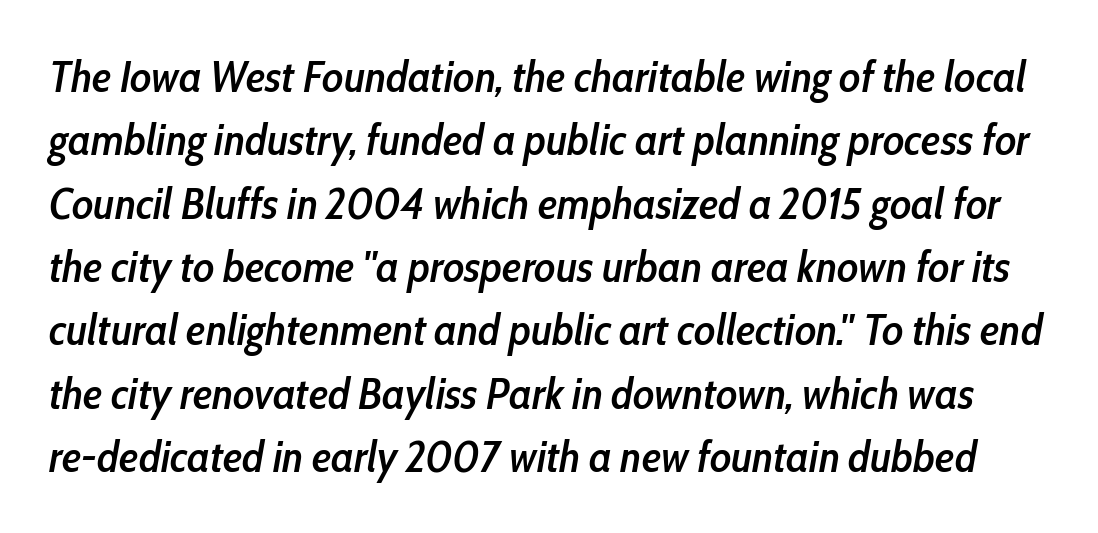
Q: Is the text bold? A: Semi-bold.
Q: Is the text italic (slanted)? A: Yes, it leans right by about 10 degrees.
Q: Is the text underlined? A: No.
Q: Is the spacing between letters normal or unusually wide? A: Normal.
Q: Is the spacing between lines tight, normal or loose? A: Normal.
Q: Width (condensed, normal, or wide)? A: Condensed.
Q: Stroke contrast? A: Low.
Q: x-height? A: Medium.
Q: Monospaced? A: No.
